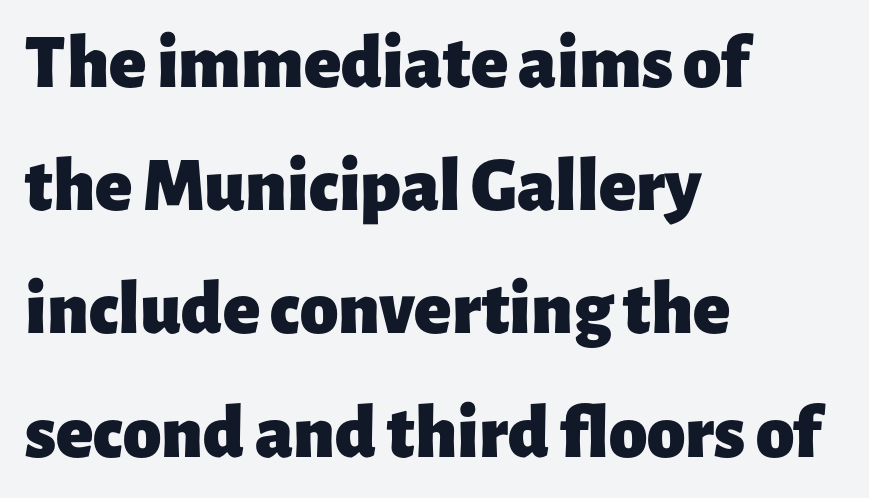
Bold? Absolutely — the strokes are thick and heavy. Horizontal bands of white between lines are of average thickness. The rendering anchors every line to the left-hand side. The passage shown is not underscored anywhere. A roman cut, with each character standing at attention. Here the designer chose a conventional face with non-uniform glyph widths.
